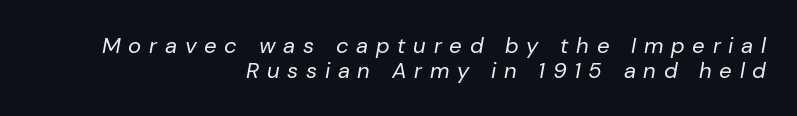
The image shows 22 px text type, italic (leaning right); set right-aligned, tight line spacing (1.13x), unusually wide letter spacing (+0.35 em), not underlined.
